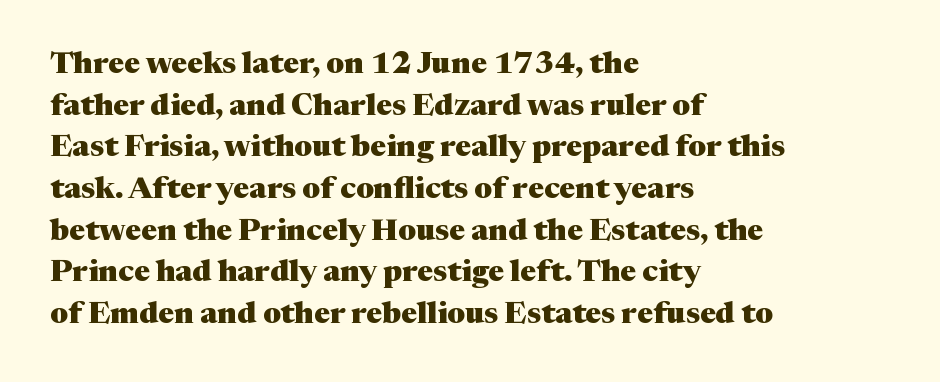
The strip under each line holds only bare page. This rendering leaves character spacing at its baseline value. You could not count columns in this text — the font is proportionally spaced. The setting favours the left margin, as ordinary paragraphs usually do. Notice how thick the strokes are: this is what a full bold looks like. Italic? Not at all — the glyphs are vertical.
